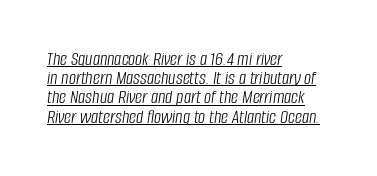
Rows of type sit shoulder to shoulder in the vertical direction. The lines are quadded left. Nothing heavy about these letters — not bold at all. Underlined type.
